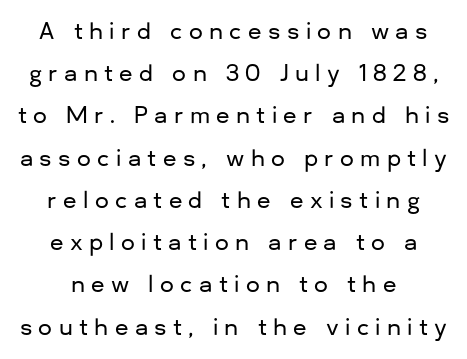
This is the regular roman posture of the typeface. The compositor balanced each line on the midline. The designer dialed line spacing up above the default. Compared with typical body copy, the letter spacing here is much looser. Clear beneath every line of the passage.
